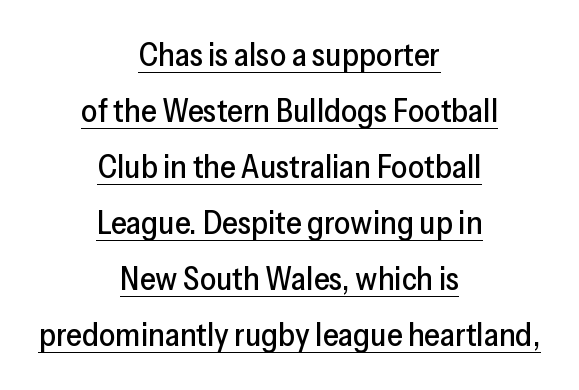
The image shows 32 px sans-serif type, upright; set centered, line spacing 1.75x, normal letter spacing, underlined; low stroke contrast and a medium x-height.
